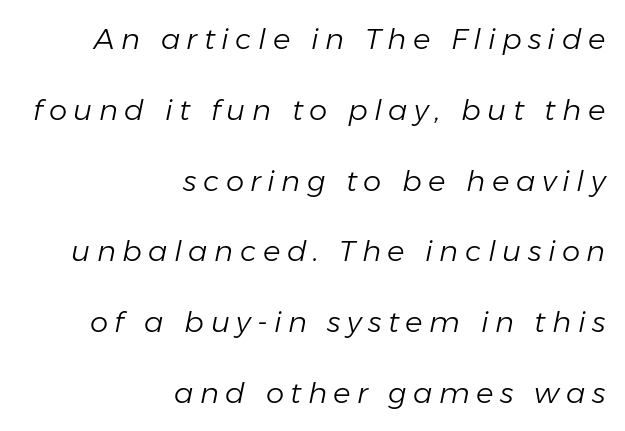
{"italic": "yes", "lean": "right", "slant_degrees": 11, "bold": "no", "weight": "light", "width": "normal", "stroke_contrast": "low", "x_height": "medium", "monospaced": "no", "underline": "no", "align": "right", "line_spacing": "loose", "line_spacing_ratio": 2.44, "letter_spacing": "wide", "letter_spacing_em": 0.22, "glyph_px": 29}
